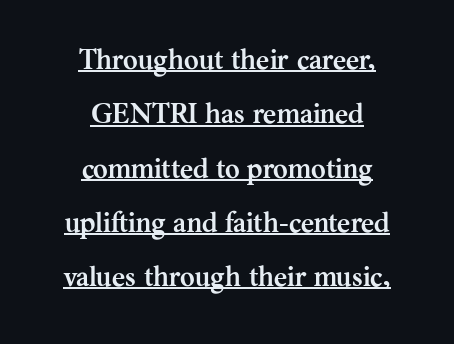
Q: Is the text bold? A: Yes.
Q: Is the text italic (slanted)? A: No, it is upright.
Q: Is the typeface a serif or a sans-serif typeface? A: Serif.
Q: Is the text underlined? A: Yes.
Q: How is the paragraph aligned? A: Centered.
Q: Is the spacing between letters normal or unusually wide? A: Normal.
Q: Is the spacing between lines tight, normal or loose? A: Loose.
Q: Width (condensed, normal, or wide)? A: Normal.
Q: Stroke contrast? A: Medium.
Q: x-height? A: Medium.
Q: Monospaced? A: No.
